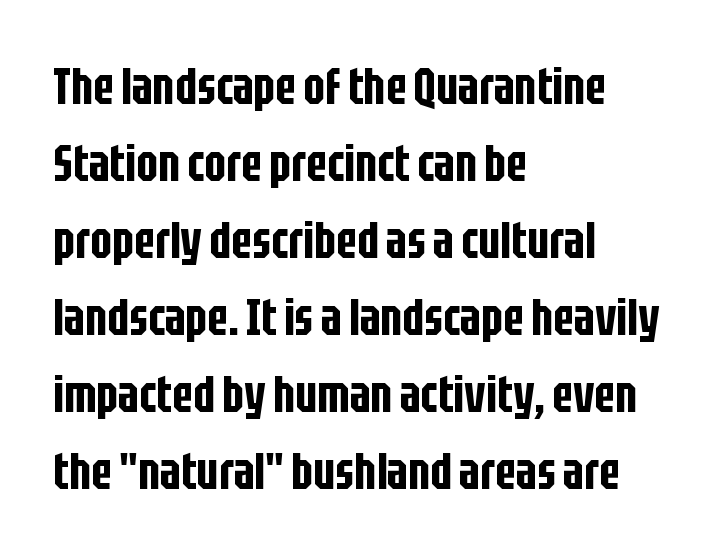
{"serif": "no", "italic": "no", "width": "condensed", "stroke_contrast": "low", "x_height": "large", "monospaced": "no", "underline": "no", "align": "left", "line_spacing": "normal", "line_spacing_ratio": 1.51, "letter_spacing": "normal", "letter_spacing_em": 0.0, "glyph_px": 51}
